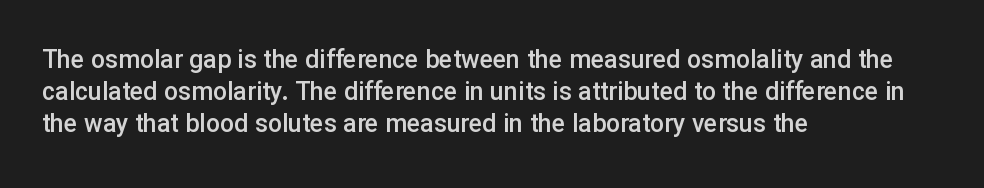
{"italic": "no", "bold": "semi", "underline": "no", "align": "left", "line_spacing": "normal", "line_spacing_ratio": 1.28, "letter_spacing": "normal", "letter_spacing_em": 0.0, "glyph_px": 25}
